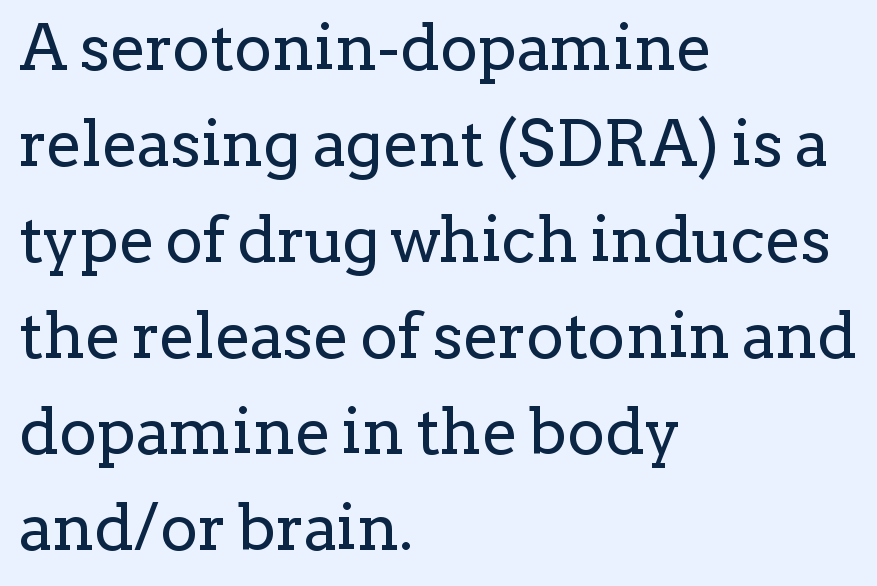
{"serif": "yes", "italic": "no", "bold": "no", "weight": "regular", "width": "normal", "stroke_contrast": "low", "x_height": "medium", "monospaced": "no", "underline": "no", "align": "left", "line_spacing": "normal", "line_spacing_ratio": 1.5, "letter_spacing": "normal", "letter_spacing_em": 0.0, "glyph_px": 64}
